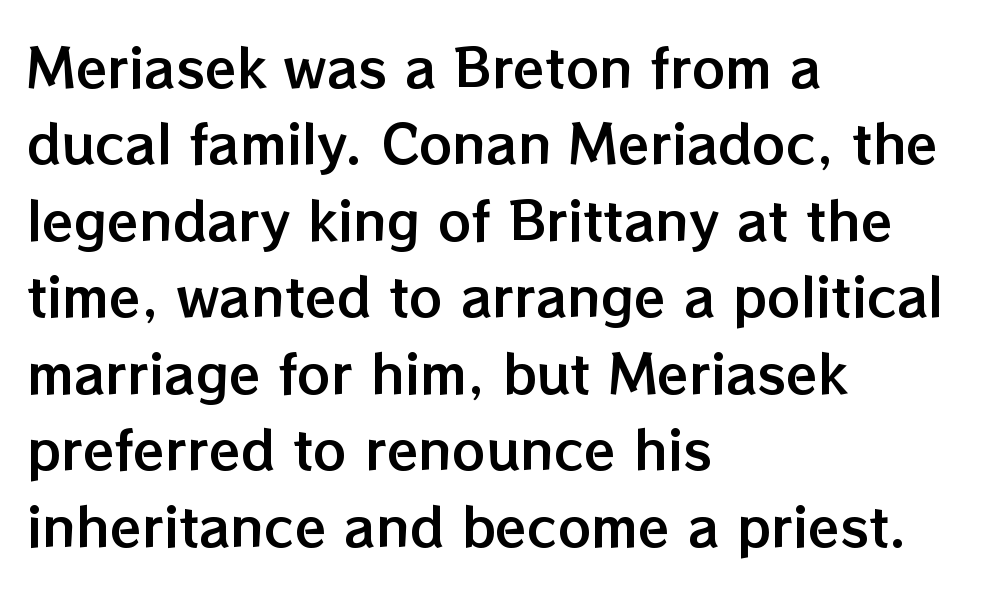
Q: Is the text italic (slanted)? A: No, it is upright.
Q: Is the text underlined? A: No.
Q: How is the paragraph aligned? A: Left-aligned.
Q: Is the spacing between letters normal or unusually wide? A: Normal.
Q: Is the spacing between lines tight, normal or loose? A: Normal.
Q: Width (condensed, normal, or wide)? A: Normal.
Q: Stroke contrast? A: Low.
Q: x-height? A: Medium.
Q: Monospaced? A: No.
